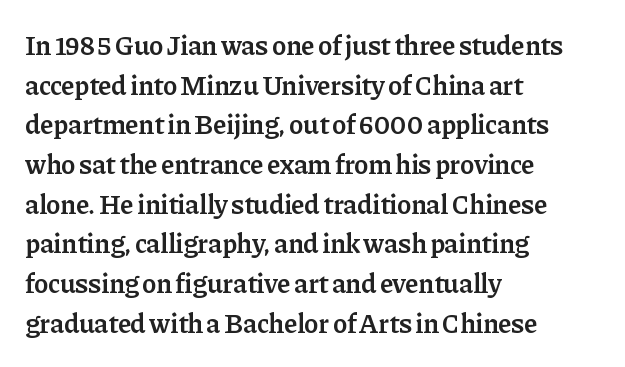
Observe the ordinary spacing: letters are neighbours, not strangers. The font's upright variant was chosen for this text. Letters rest on an invisible, unmarked baseline. The leading is moderate, giving the passage an even texture. The paragraph has a hard left edge and a soft right edge.
